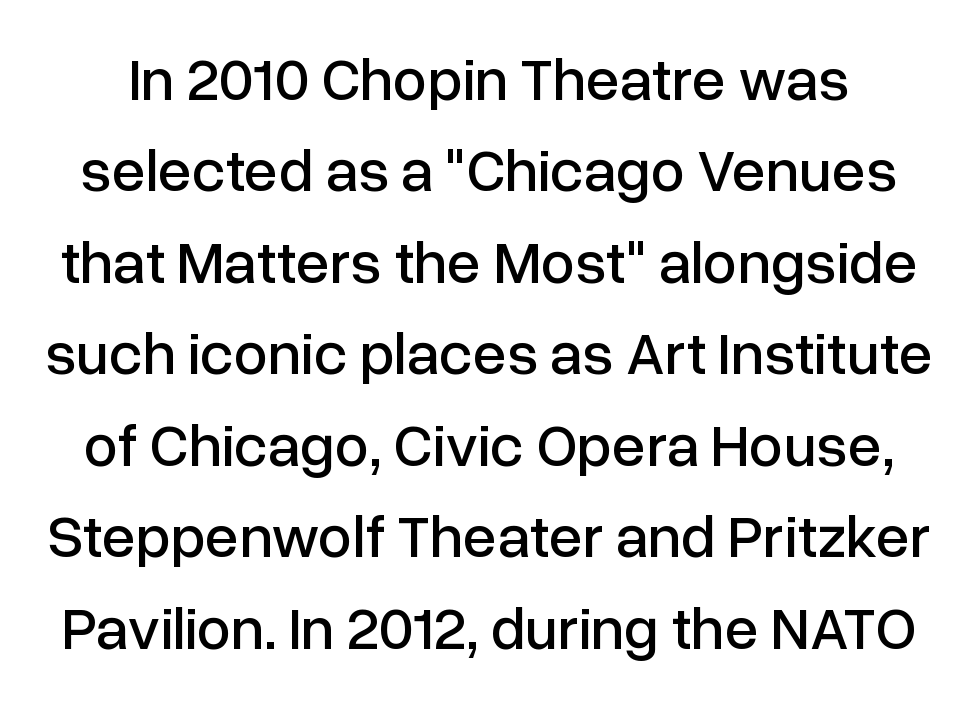
These lines were composed using upright roman letters. Note the varied advance widths — an 'i' is clearly narrower than an 'm'. A bare baseline throughout the passage. The glyphs in this specimen are sans serif. Characters follow at the spacing the type designer built in. Reading down the column, the eye jumps a familiar distance to each next line.
